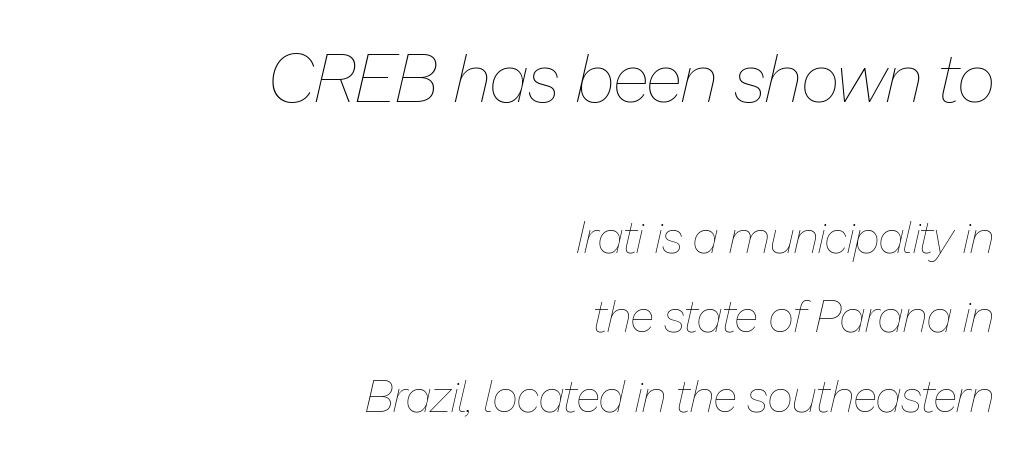
The image shows 68 px thin type, italic (leaning right); set right-aligned, line spacing 1.77x, normal letter spacing, not underlined; the first (top) block is 1.51x larger; low stroke contrast and a medium x-height.
